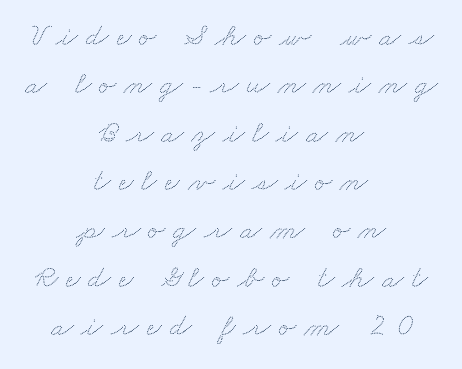
The image shows 32 px wide type; set centered, normal line spacing (1.51x), unusually wide letter spacing (+0.25 em), not underlined; low stroke contrast and a small x-height.
